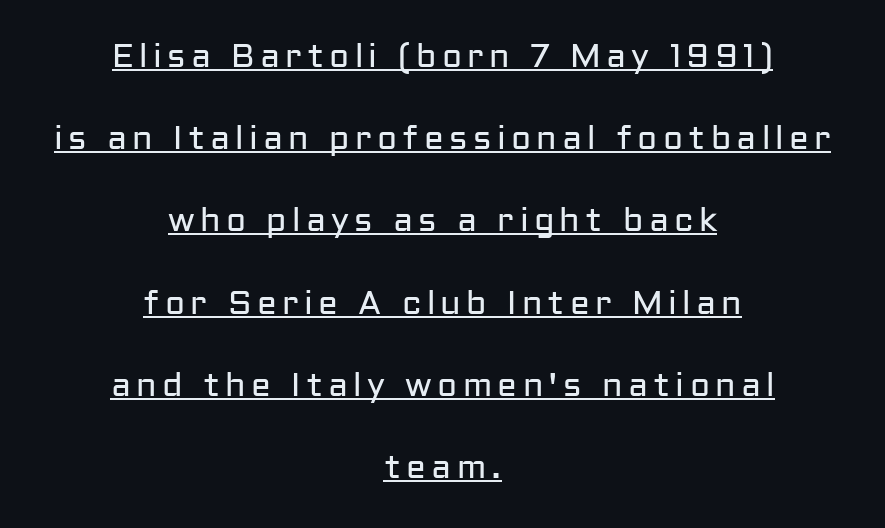
What's the leading like? Stretched, with rows far apart. These lines are rendered in a variable-pitch font. Stems here are at most as thick as an everyday book face. Examine the stroke ends and you'll find no serifs. Looks like someone drew a line under every word here.
